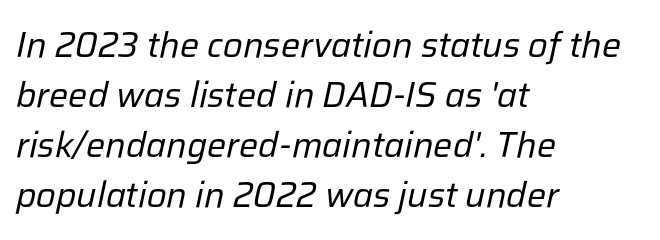
{"italic": "yes", "lean": "right", "slant_degrees": 12, "bold": "no", "weight": "regular", "width": "normal", "stroke_contrast": "low", "x_height": "medium", "monospaced": "no", "underline": "no", "align": "left", "line_spacing": "normal", "line_spacing_ratio": 1.39, "letter_spacing": "normal", "letter_spacing_em": 0.0, "glyph_px": 36}
